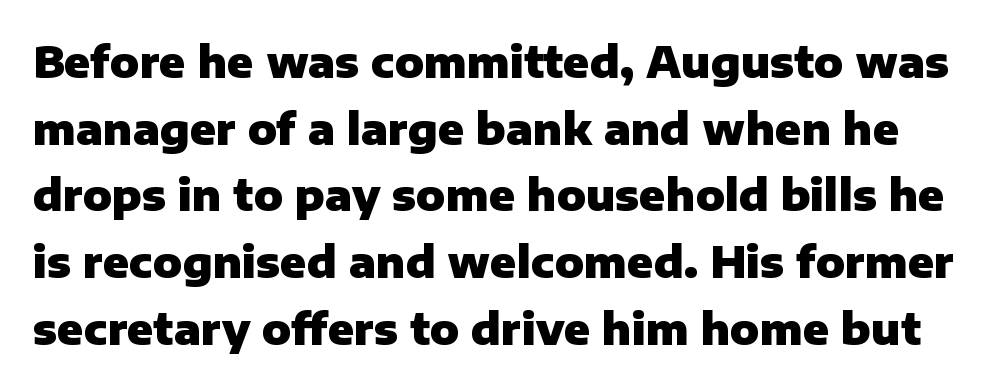
The image shows 43 px heavy sans-serif type, upright; set normal line spacing (1.55x), normal letter spacing, not underlined; low stroke contrast and a medium x-height.
